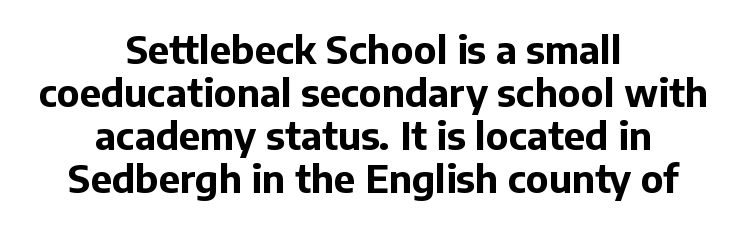
Q: Is the text bold? A: Yes.
Q: Is the text italic (slanted)? A: No, it is upright.
Q: Is the typeface a serif or a sans-serif typeface? A: Sans-serif.
Q: Is the text underlined? A: No.
Q: How is the paragraph aligned? A: Centered.
Q: Is the spacing between letters normal or unusually wide? A: Normal.
Q: Is the spacing between lines tight, normal or loose? A: Tight.
Q: Width (condensed, normal, or wide)? A: Normal.
Q: Stroke contrast? A: Low.
Q: x-height? A: Medium.
Q: Monospaced? A: No.
